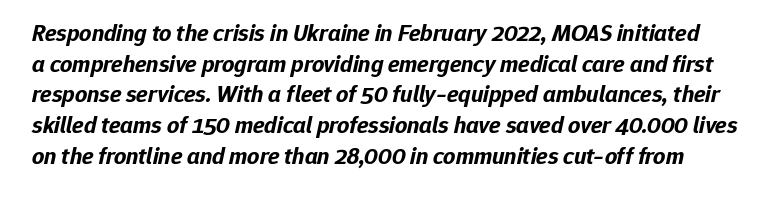
Q: Is the text bold? A: Yes.
Q: Is the text italic (slanted)? A: Yes, it leans right by about 12 degrees.
Q: Is the text underlined? A: No.
Q: Is the spacing between letters normal or unusually wide? A: Normal.
Q: Is the spacing between lines tight, normal or loose? A: Normal.
